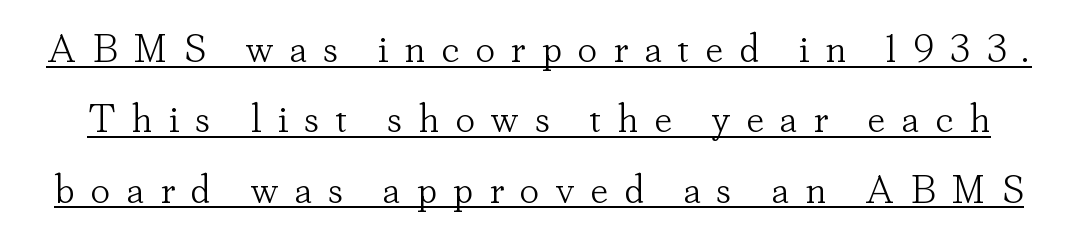
The image shows 40 px light serif type, upright; set line spacing 1.76x, unusually wide letter spacing (+0.39 em), underlined; low stroke contrast and a small x-height.
